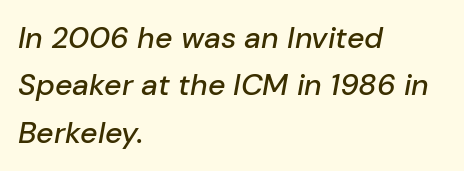
Underlining? Definitely not there. The passage shown leans; its letterforms are oblique. How would I describe the line gaps? Plain and ordinary. Nobody touched the tracking dial on this one. These lines are set flush left with a ragged right edge. The letters advance in unequal steps, a hallmark of proportional type.
